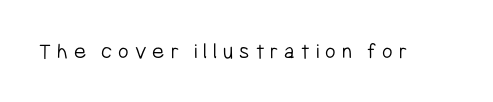
Q: Is the text bold? A: No.
Q: Is the text italic (slanted)? A: No, it is upright.
Q: Is the text underlined? A: No.
Q: Is the spacing between letters normal or unusually wide? A: Unusually wide.
